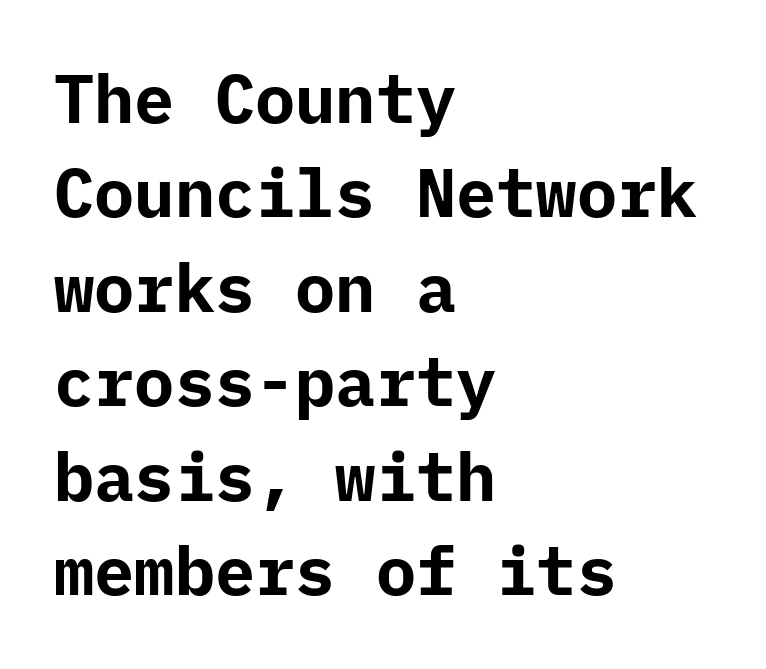
Is there any slant? The stems are plumb. The designer left line spacing at the default. The letterforms sit shoulder to shoulder at normal distance. The ragged edge is on the right, which tells us the setting is flush left.
